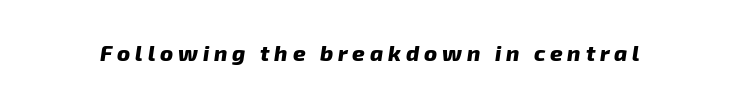
{"bold": "yes", "underline": "no", "letter_spacing": "wide", "letter_spacing_em": 0.22, "glyph_px": 22}
